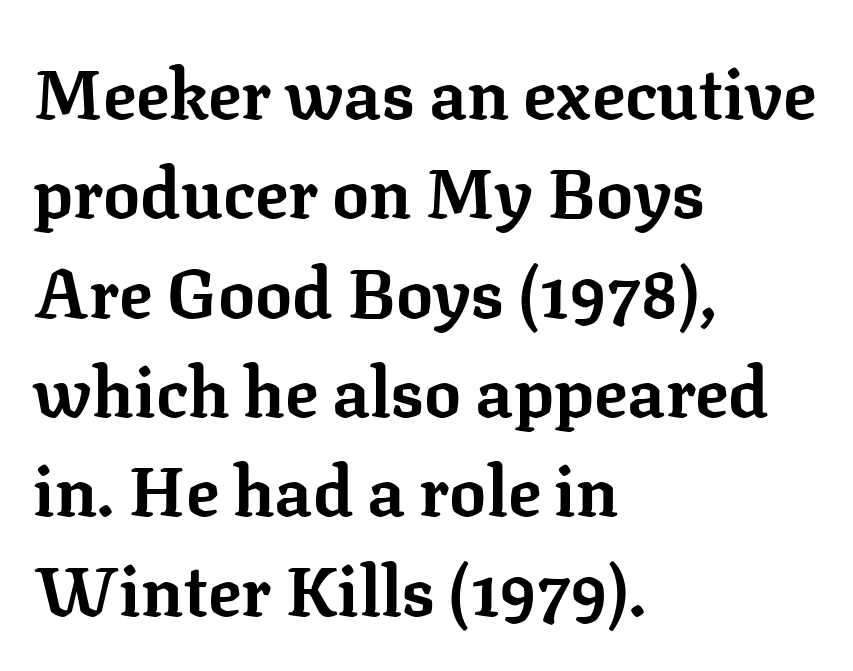
Q: Is the text bold? A: Yes.
Q: Is the text italic (slanted)? A: No, it is upright.
Q: Is the typeface a serif or a sans-serif typeface? A: Serif.
Q: Is the text underlined? A: No.
Q: How is the paragraph aligned? A: Left-aligned.
Q: Is the spacing between letters normal or unusually wide? A: Normal.
Q: Is the spacing between lines tight, normal or loose? A: Normal.
Q: Width (condensed, normal, or wide)? A: Normal.
Q: Stroke contrast? A: Low.
Q: x-height? A: Medium.
Q: Monospaced? A: No.
